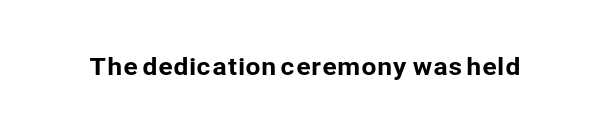
{"italic": "no", "underline": "no", "letter_spacing": "normal", "letter_spacing_em": 0.0, "glyph_px": 24}
